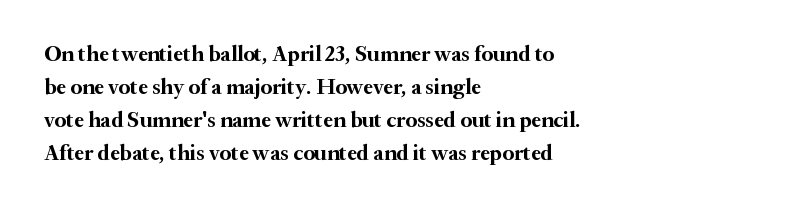
The image shows 22 px bold type, upright; set left-aligned, normal line spacing (1.5x), normal letter spacing, not underlined.
